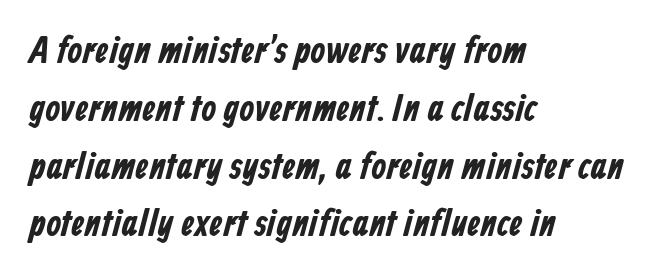
The image shows 38 px condensed sans-serif type; set left-aligned, normal line spacing (1.52x), normal letter spacing, not underlined; low stroke contrast and a medium x-height.
